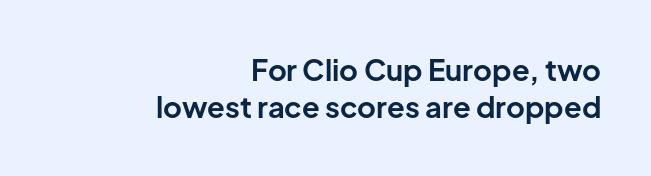
{"serif": "no", "italic": "no", "bold": "yes", "weight": "bold", "width": "normal", "stroke_contrast": "low", "x_height": "medium", "monospaced": "no", "underline": "no", "align": "right", "line_spacing": "normal", "line_spacing_ratio": 1.28, "letter_spacing": "normal", "letter_spacing_em": 0.0, "glyph_px": 29}
